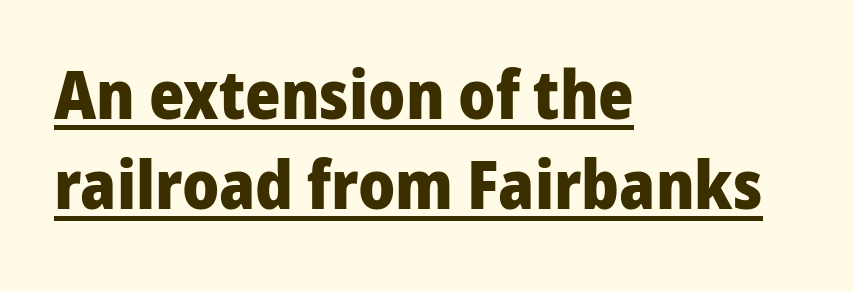
The image shows 68 px heavy sans-serif type, upright; set left-aligned, normal line spacing (1.33x), normal letter spacing, underlined; low stroke contrast and a medium x-height.
